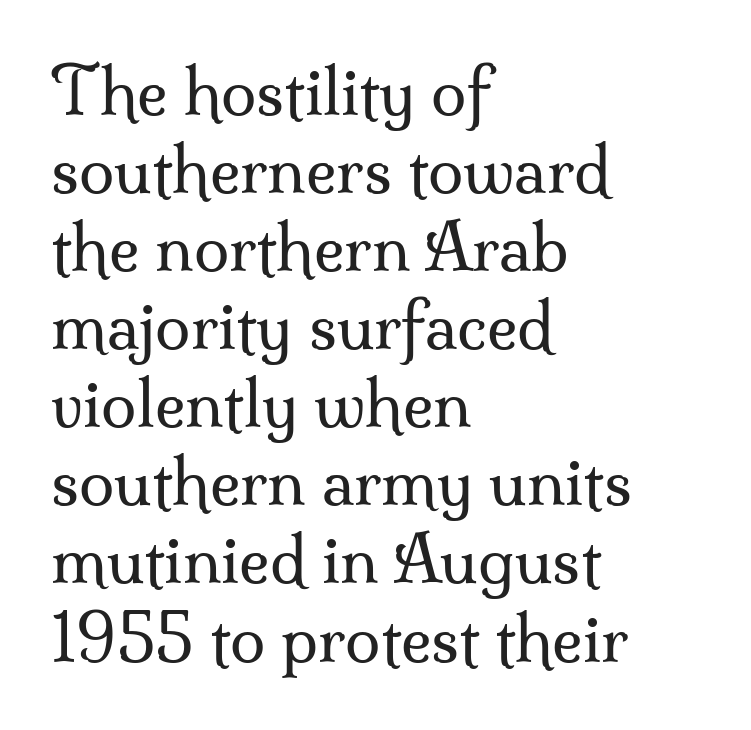
{"serif": "yes", "italic": "no", "bold": "no", "weight": "regular", "width": "normal", "stroke_contrast": "medium", "x_height": "small", "monospaced": "no", "underline": "no", "align": "left", "line_spacing_ratio": 1.22, "letter_spacing": "normal", "letter_spacing_em": 0.0, "glyph_px": 64}
